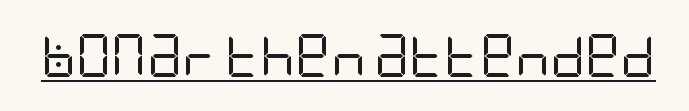
The strokes are not fattened; the text isn't bold. Is there an underline? Yes — a line sits under the letters. The line texture is even and compact thanks to regular tracking. Vertical strokes here are truly vertical. Does the type have serifs? No, each stem ends abruptly.
